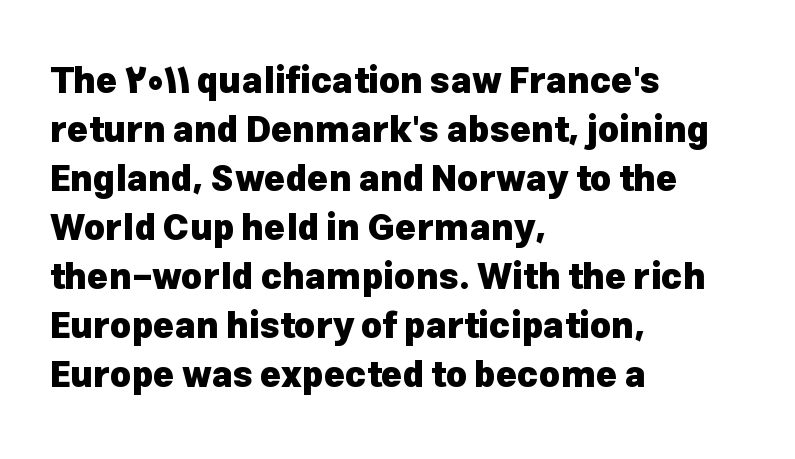
{"serif": "no", "italic": "no", "bold": "yes", "weight": "heavy", "width": "normal", "stroke_contrast": "low", "x_height": "medium", "monospaced": "no", "underline": "no", "align": "left", "line_spacing": "normal", "line_spacing_ratio": 1.36, "letter_spacing": "normal", "letter_spacing_em": 0.0, "glyph_px": 36}
